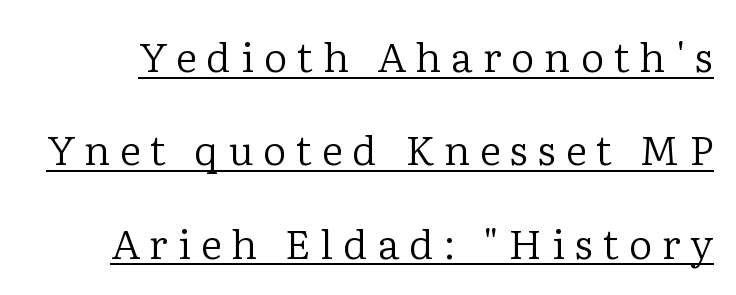
Q: Is the text bold? A: No.
Q: Is the text italic (slanted)? A: No, it is upright.
Q: Is the typeface a serif or a sans-serif typeface? A: Serif.
Q: Is the text underlined? A: Yes.
Q: Is the spacing between letters normal or unusually wide? A: Unusually wide.
Q: Is the spacing between lines tight, normal or loose? A: Loose.
Q: Width (condensed, normal, or wide)? A: Normal.
Q: Stroke contrast? A: Low.
Q: x-height? A: Medium.
Q: Monospaced? A: No.
